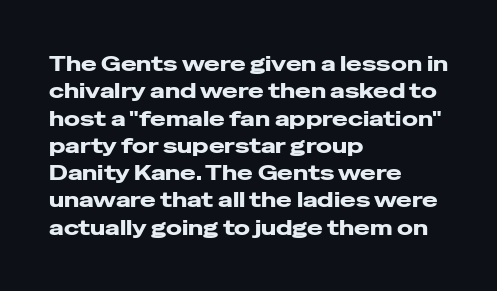
The image shows 21 px text type, upright; set left-aligned, normal line spacing (1.3x), normal letter spacing, not underlined.
